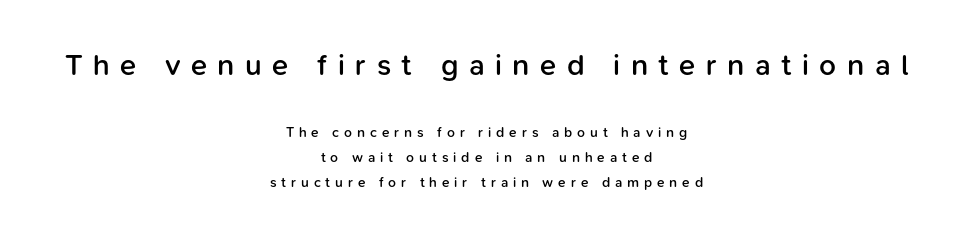
Where is the straight margin? There isn't one; the lines are centered. A student would notice the top passage is typeset larger than what follows. Examine the stroke ends and you'll find no serifs. Do the letters lean? They stand straight. The glyphs are unaccompanied by any horizontal stroke below them.
